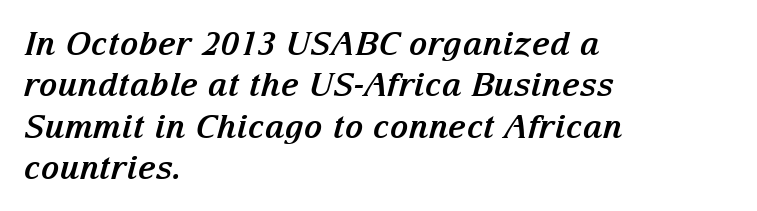
The baseline area is clear. The typeface chosen for these lines features serifs. The space between consecutive lines is moderate. The strokes are fattened all the way to bold. Note the varied advance widths — an 'i' is clearly narrower than an 'm'.
